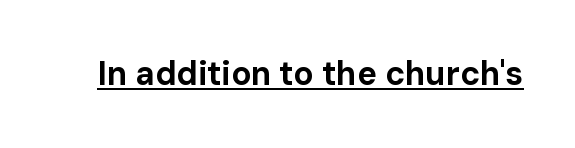
Q: Is the text bold? A: Yes.
Q: Is the text italic (slanted)? A: No, it is upright.
Q: Is the typeface a serif or a sans-serif typeface? A: Sans-serif.
Q: Is the text underlined? A: Yes.
Q: Is the spacing between letters normal or unusually wide? A: Normal.
Q: Width (condensed, normal, or wide)? A: Normal.
Q: Stroke contrast? A: Low.
Q: x-height? A: Medium.
Q: Monospaced? A: No.
